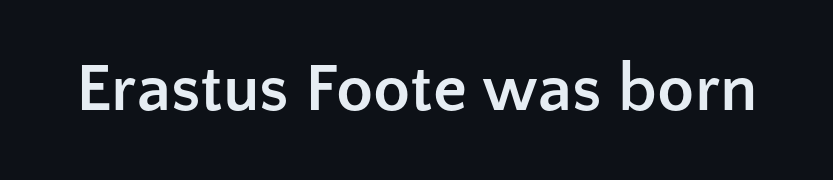
Nope, not italic — everything's standing straight. Stroke thickness is high; the sample reads as a true bold. The strip under each line holds only bare page. These lines keep a tight, regular rhythm from letter to letter.
